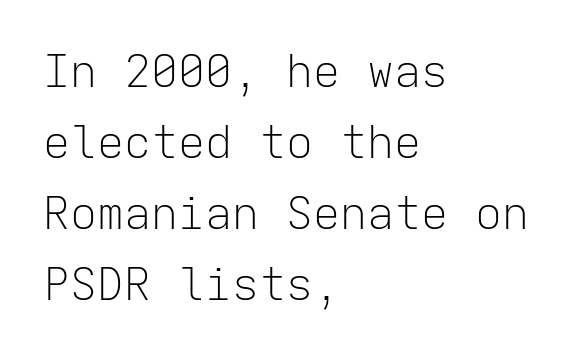
The horizontal fit of the characters is conventional and even. A light-to-regular cut is what we see here. A typesetter would call this monospace, since all characters share one set width. In terms of leading, this rendering sits right in the middle. Posture: vertical.
